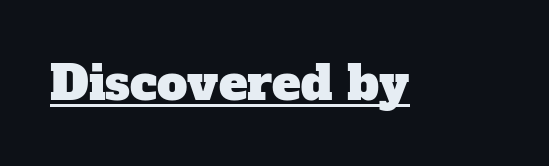
Q: Is the typeface a serif or a sans-serif typeface? A: Serif.
Q: Is the text underlined? A: Yes.
Q: Is the spacing between letters normal or unusually wide? A: Normal.
Q: Width (condensed, normal, or wide)? A: Normal.
Q: Stroke contrast? A: Low.
Q: x-height? A: Medium.
Q: Monospaced? A: No.
